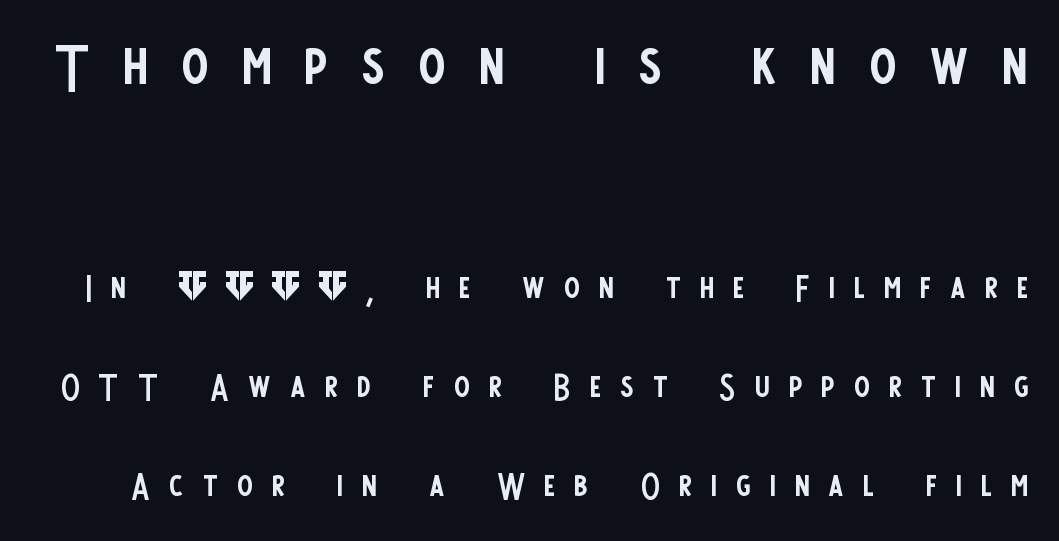
The image shows 80 px regular-weight, condensed sans-serif type, upright; set loose line spacing (2.15x), unusually wide letter spacing (+0.42 em), not underlined; the first (top) block is 1.74x larger; low stroke contrast and a large x-height.
